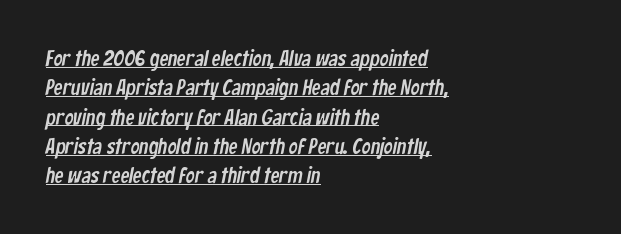
Q: Is the text underlined? A: Yes.
Q: How is the paragraph aligned? A: Left-aligned.
Q: Is the spacing between letters normal or unusually wide? A: Normal.
Q: Is the spacing between lines tight, normal or loose? A: Normal.
